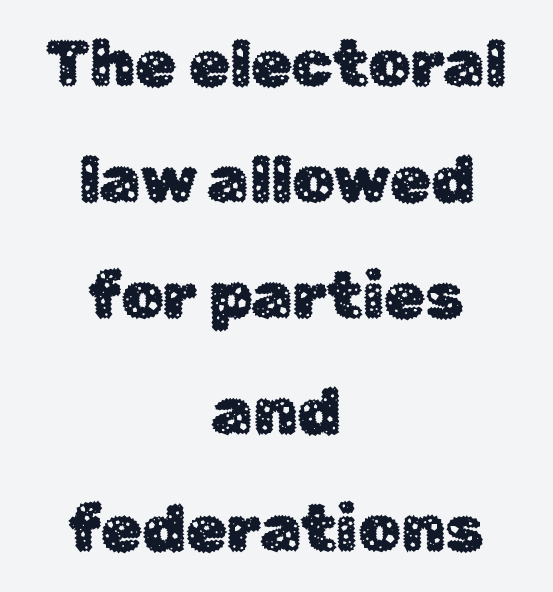
Anything drawn beneath the words? Only blank space. Horizontally, the lines are justified to the midpoint only. Varying glyph widths throughout — classic text-font behaviour. Here the glyphs are tracked normally, forming tight word shapes. The rendering shows plain stroke endings on the letterforms — a sans-serif design. When letters stand straight like this, we call the style roman or upright.
